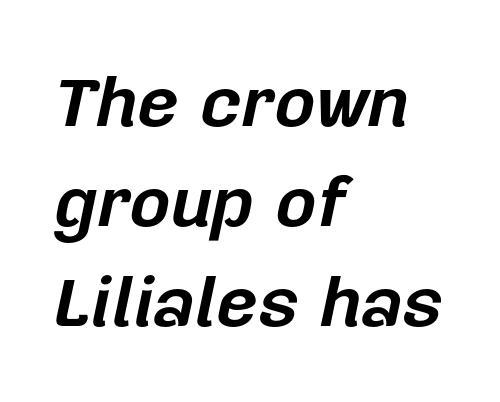
Q: Is the text bold? A: Yes.
Q: Is the text italic (slanted)? A: Yes, it leans right by about 12 degrees.
Q: Is the text underlined? A: No.
Q: How is the paragraph aligned? A: Left-aligned.
Q: Is the spacing between letters normal or unusually wide? A: Normal.
Q: Is the spacing between lines tight, normal or loose? A: Normal.
Q: Width (condensed, normal, or wide)? A: Normal.
Q: Stroke contrast? A: Low.
Q: x-height? A: Medium.
Q: Monospaced? A: No.
